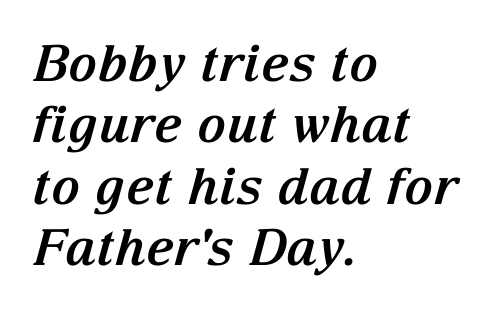
The image shows 50 px bold serif type, italic (leaning right); set left-aligned, line spacing 1.23x, normal letter spacing, not underlined; medium stroke contrast and a medium x-height.
